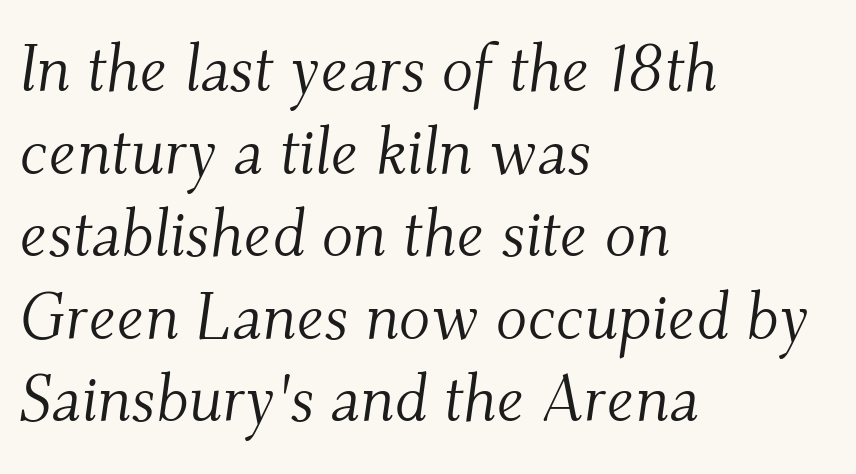
The image shows 65 px light serif type, italic (leaning right); set left-aligned, normal line spacing (1.27x), normal letter spacing, not underlined; medium stroke contrast and a small x-height.
